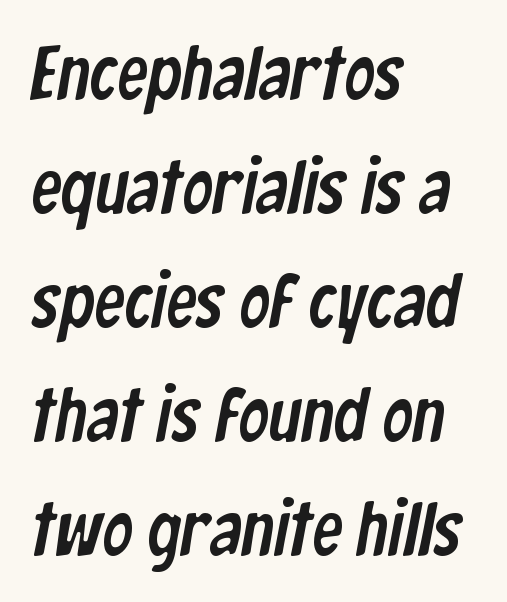
Q: Is the typeface a serif or a sans-serif typeface? A: Sans-serif.
Q: Is the text underlined? A: No.
Q: How is the paragraph aligned? A: Left-aligned.
Q: Is the spacing between letters normal or unusually wide? A: Normal.
Q: Is the spacing between lines tight, normal or loose? A: Normal.
Q: Width (condensed, normal, or wide)? A: Condensed.
Q: Stroke contrast? A: Low.
Q: x-height? A: Medium.
Q: Monospaced? A: No.
